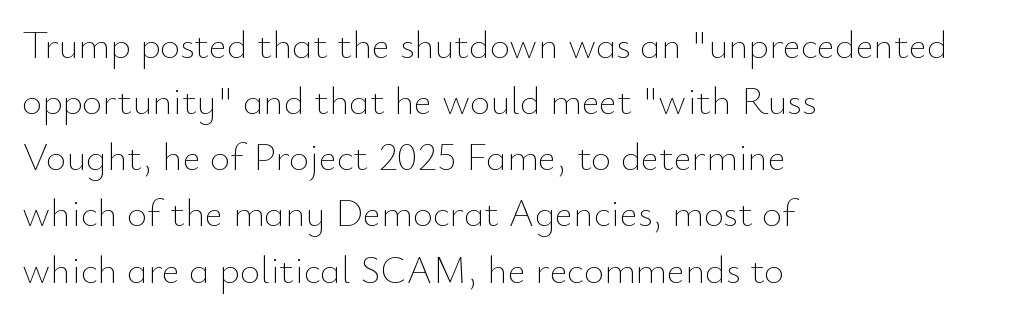
Q: Is the text bold? A: No.
Q: Is the text italic (slanted)? A: No, it is upright.
Q: Is the text underlined? A: No.
Q: How is the paragraph aligned? A: Left-aligned.
Q: Is the spacing between letters normal or unusually wide? A: Normal.
Q: Is the spacing between lines tight, normal or loose? A: Normal.
Q: Width (condensed, normal, or wide)? A: Normal.
Q: Stroke contrast? A: Low.
Q: x-height? A: Small.
Q: Monospaced? A: No.
